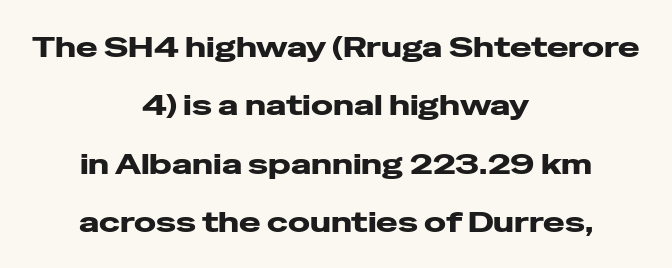
Q: Is the text italic (slanted)? A: No, it is upright.
Q: Is the typeface a serif or a sans-serif typeface? A: Sans-serif.
Q: Is the text underlined? A: No.
Q: How is the paragraph aligned? A: Centered.
Q: Is the spacing between letters normal or unusually wide? A: Normal.
Q: Is the spacing between lines tight, normal or loose? A: Loose.
Q: Width (condensed, normal, or wide)? A: Wide.
Q: Stroke contrast? A: Low.
Q: x-height? A: Medium.
Q: Monospaced? A: No.
